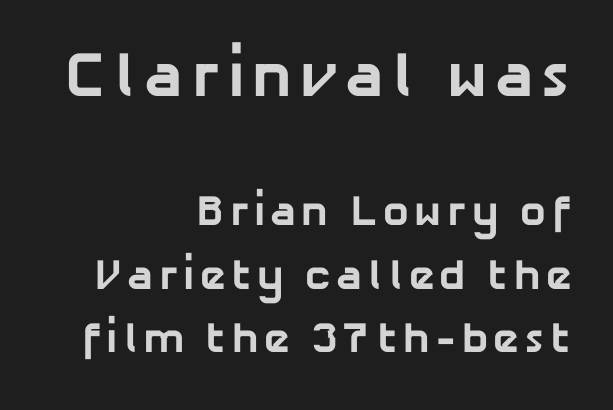
{"serif": "no", "bold": "yes", "weight": "bold", "width": "normal", "stroke_contrast": "low", "x_height": "medium", "monospaced": "no", "underline": "no", "align": "right", "line_spacing": "normal", "line_spacing_ratio": 1.48, "larger_block": "first", "size_ratio": 1.49, "glyph_px": 64}
